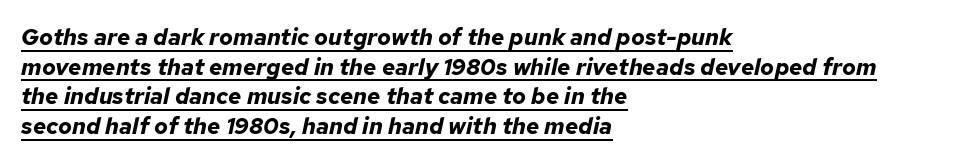
{"italic": "yes", "lean": "right", "slant_degrees": 12, "bold": "yes", "underline": "yes", "align": "left", "line_spacing": "normal", "line_spacing_ratio": 1.29, "letter_spacing": "normal", "letter_spacing_em": 0.0, "glyph_px": 23}
